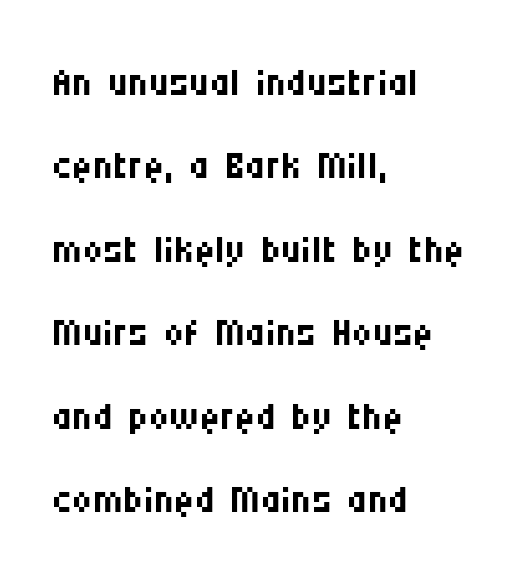
{"serif": "no", "italic": "no", "bold": "no", "weight": "regular", "width": "condensed", "stroke_contrast": "medium", "x_height": "large", "monospaced": "no", "underline": "no", "align": "left", "line_spacing": "normal", "line_spacing_ratio": 1.49, "letter_spacing": "normal", "letter_spacing_em": 0.0, "glyph_px": 56}
